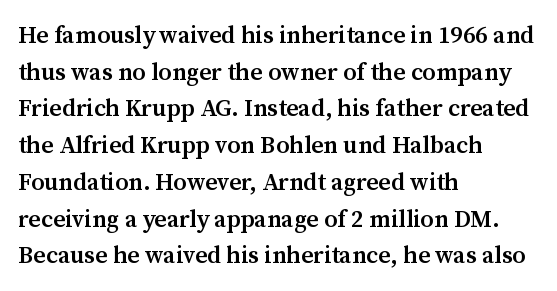
The image shows 24 px text type, upright; set left-aligned, normal line spacing (1.53x), normal letter spacing, not underlined.
